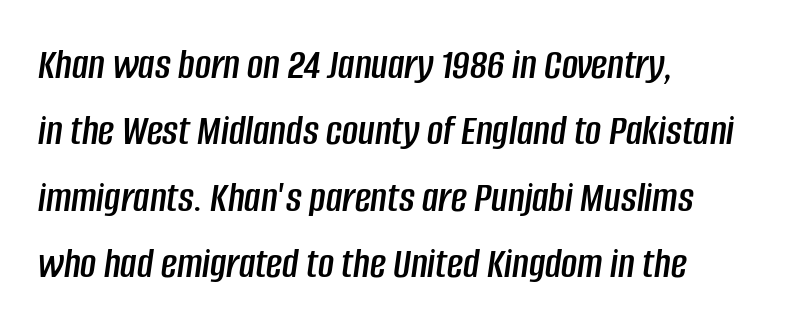
The lines sit at an ordinary, default distance from one another. Bare-footed words on every line. Spacing between characters is what you'd get straight out of the box. This sample has the flowing, uneven cadence of proportional lettering. An italicized treatment has been applied to the whole sample.
